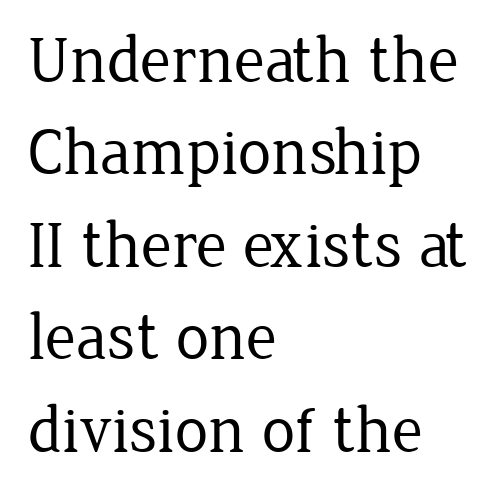
The image shows 67 px regular-weight serif type, upright; set left-aligned, normal line spacing (1.38x), normal letter spacing, not underlined; low stroke contrast and a medium x-height.
